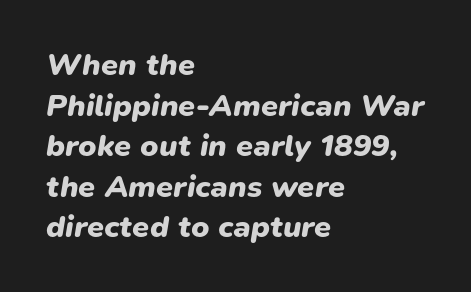
Q: Is the text bold? A: Yes.
Q: Is the text italic (slanted)? A: Yes, it leans right by about 9 degrees.
Q: Is the text underlined? A: No.
Q: How is the paragraph aligned? A: Left-aligned.
Q: Is the spacing between letters normal or unusually wide? A: Normal.
Q: Is the spacing between lines tight, normal or loose? A: Normal.
Q: Width (condensed, normal, or wide)? A: Normal.
Q: Stroke contrast? A: Low.
Q: x-height? A: Medium.
Q: Monospaced? A: No.
